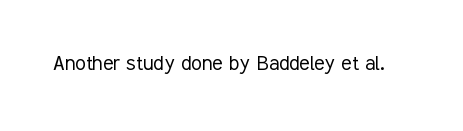
Q: Is the text bold? A: No.
Q: Is the text italic (slanted)? A: No, it is upright.
Q: Is the text underlined? A: No.
Q: Is the spacing between letters normal or unusually wide? A: Normal.
